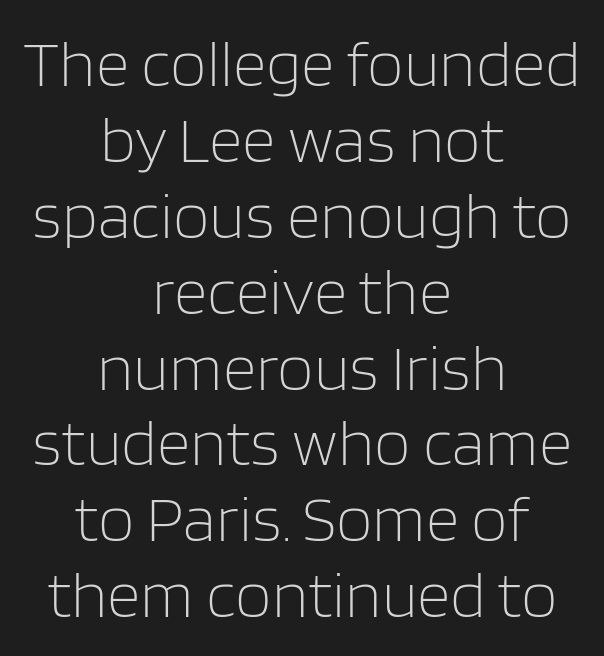
The image shows 66 px light sans-serif type, upright; set centered, tight line spacing (1.15x), normal letter spacing, not underlined; low stroke contrast and a large x-height.
